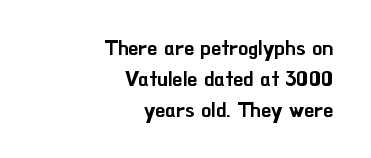
Q: Is the text italic (slanted)? A: No, it is upright.
Q: Is the text underlined? A: No.
Q: How is the paragraph aligned? A: Right-aligned.
Q: Is the spacing between letters normal or unusually wide? A: Normal.
Q: Is the spacing between lines tight, normal or loose? A: Normal.
